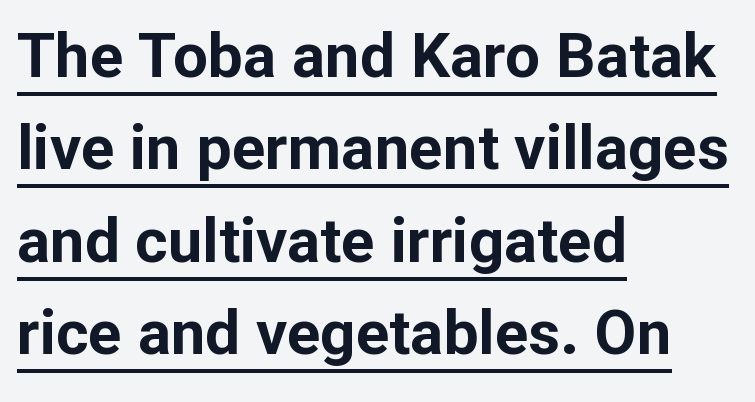
This sample uses plain, unmodified letter spacing. What kind of face is this? One without serifs — a sans. Typographic density is high because the face is bold. Every stem runs plumb, perpendicular to the baseline. Leading matches the norm, producing a regular column. Looks like regular typesetting: each glyph gets only the width it needs.
